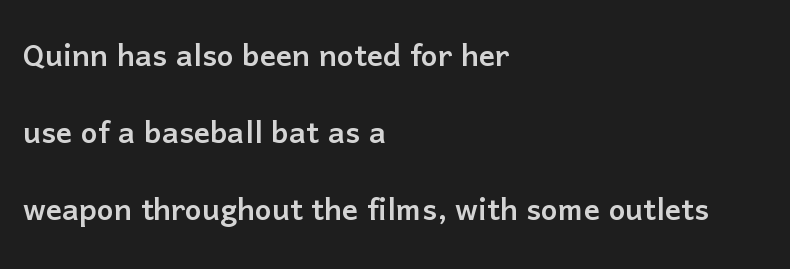
The image shows 40 px sans-serif type, upright; set left-aligned, loose line spacing (1.92x), normal letter spacing, not underlined; low stroke contrast and a medium x-height.
